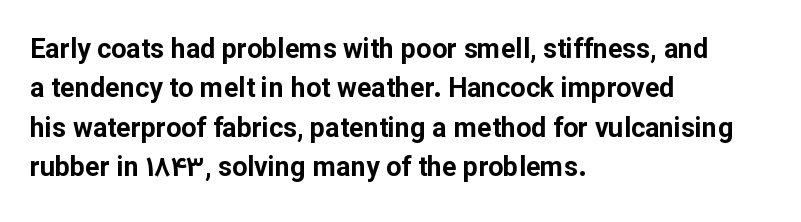
The image shows 27 px bold type, upright; set left-aligned, normal line spacing (1.46x), normal letter spacing, not underlined.
